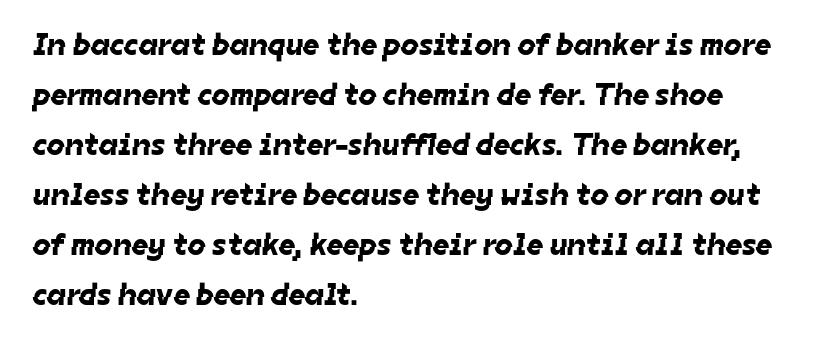
{"serif": "no", "width": "normal", "stroke_contrast": "low", "x_height": "medium", "monospaced": "no", "underline": "no", "align": "left", "line_spacing": "normal", "line_spacing_ratio": 1.56, "letter_spacing": "normal", "letter_spacing_em": 0.0, "glyph_px": 32}
